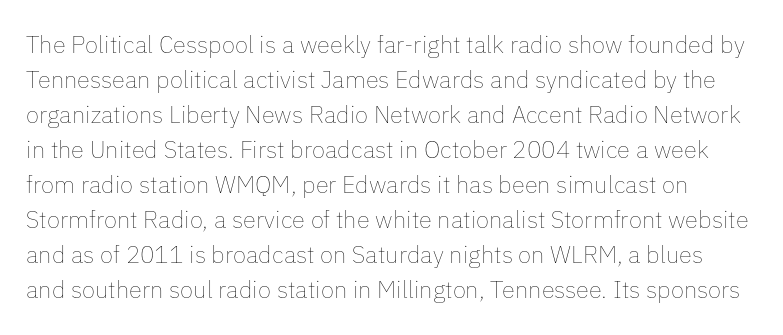
{"italic": "no", "bold": "no", "underline": "no", "line_spacing": "normal", "line_spacing_ratio": 1.46, "letter_spacing": "normal", "letter_spacing_em": 0.0, "glyph_px": 24}
